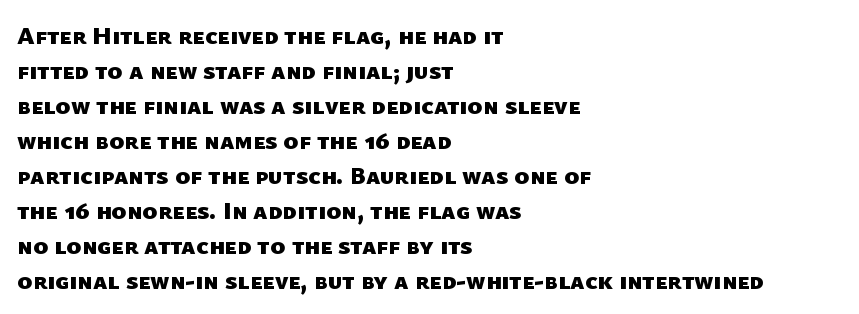
Q: Is the text bold? A: Yes.
Q: Is the text underlined? A: No.
Q: How is the paragraph aligned? A: Left-aligned.
Q: Is the spacing between letters normal or unusually wide? A: Normal.
Q: Is the spacing between lines tight, normal or loose? A: Normal.
